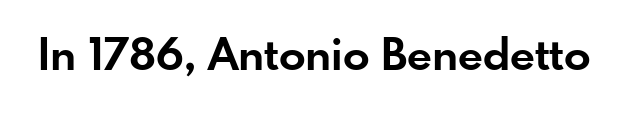
{"serif": "no", "italic": "no", "bold": "yes", "weight": "bold", "width": "normal", "stroke_contrast": "low", "x_height": "small", "monospaced": "no", "underline": "no", "letter_spacing": "normal", "letter_spacing_em": 0.0, "glyph_px": 44}
